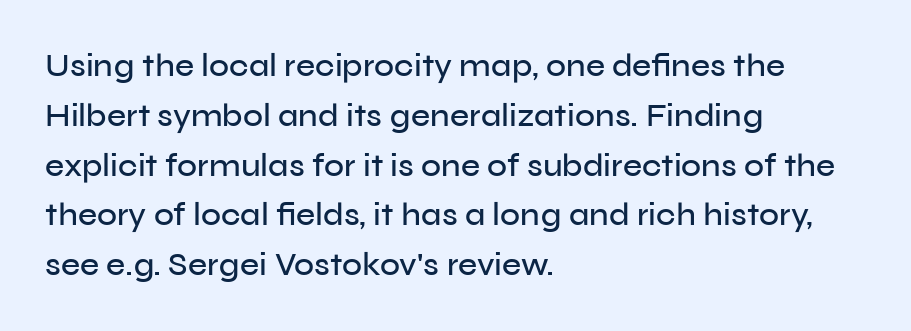
Q: Is the text italic (slanted)? A: No, it is upright.
Q: Is the typeface a serif or a sans-serif typeface? A: Sans-serif.
Q: Is the text underlined? A: No.
Q: How is the paragraph aligned? A: Left-aligned.
Q: Is the spacing between letters normal or unusually wide? A: Normal.
Q: Is the spacing between lines tight, normal or loose? A: Normal.
Q: Width (condensed, normal, or wide)? A: Normal.
Q: Stroke contrast? A: Low.
Q: x-height? A: Medium.
Q: Monospaced? A: No.
